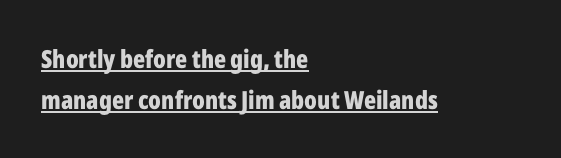
Q: Is the text bold? A: Yes.
Q: Is the text italic (slanted)? A: No, it is upright.
Q: Is the text underlined? A: Yes.
Q: How is the paragraph aligned? A: Left-aligned.
Q: Is the spacing between letters normal or unusually wide? A: Normal.
Q: Is the spacing between lines tight, normal or loose? A: Normal.
